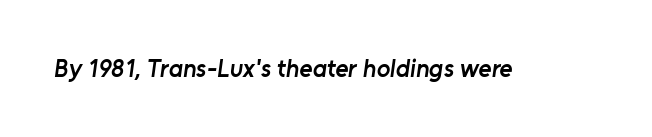
Look at the tracking — it's just the regular setting, nothing added. Type without underlining. Moderately thickened strokes mark this as semibold type.
